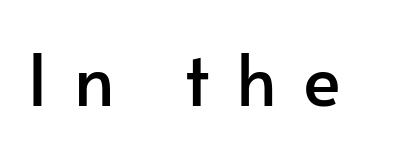
Descenders hang freely into open space. Looks like regular typesetting: each glyph gets only the width it needs. The text was rendered using a sans face with plain stroke endings. Letter spacing: wide. A roman cut, with each character standing at attention.
